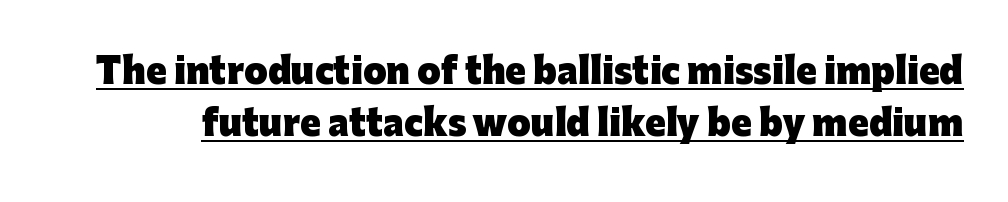
Q: Is the text bold? A: Yes.
Q: Is the text italic (slanted)? A: No, it is upright.
Q: Is the typeface a serif or a sans-serif typeface? A: Sans-serif.
Q: Is the text underlined? A: Yes.
Q: Is the spacing between letters normal or unusually wide? A: Normal.
Q: Is the spacing between lines tight, normal or loose? A: Normal.
Q: Width (condensed, normal, or wide)? A: Normal.
Q: Stroke contrast? A: Low.
Q: x-height? A: Medium.
Q: Monospaced? A: No.
